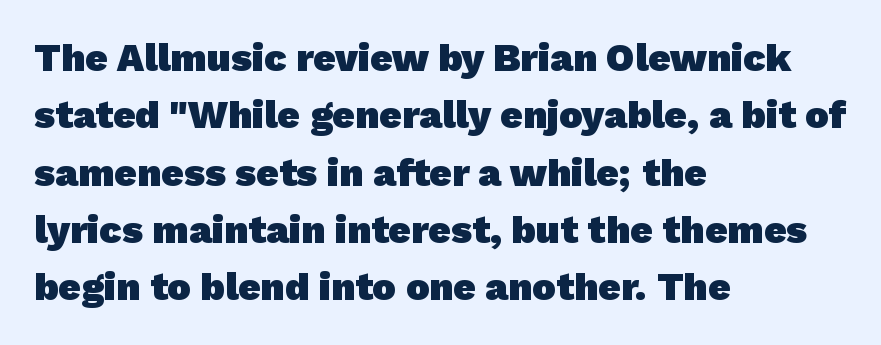
{"serif": "no", "bold": "yes", "weight": "heavy", "width": "normal", "stroke_contrast": "low", "x_height": "medium", "monospaced": "no", "underline": "no", "align": "left", "line_spacing": "normal", "line_spacing_ratio": 1.47, "letter_spacing": "normal", "letter_spacing_em": 0.0, "glyph_px": 39}
